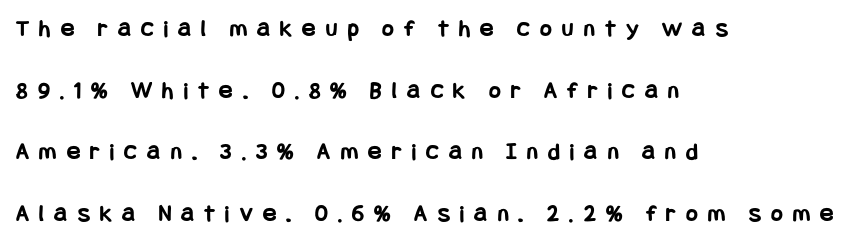
The image shows 25 px bold type, upright; set left-aligned, loose line spacing (2.47x), unusually wide letter spacing (+0.41 em), not underlined.
